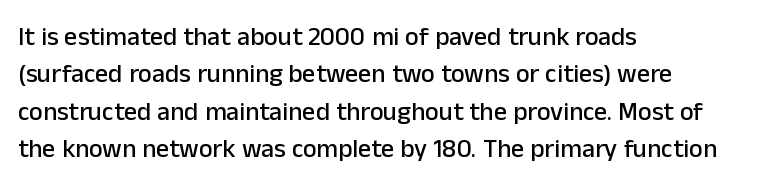
Q: Is the text italic (slanted)? A: No, it is upright.
Q: Is the text underlined? A: No.
Q: How is the paragraph aligned? A: Left-aligned.
Q: Is the spacing between letters normal or unusually wide? A: Normal.
Q: Is the spacing between lines tight, normal or loose? A: Normal.
